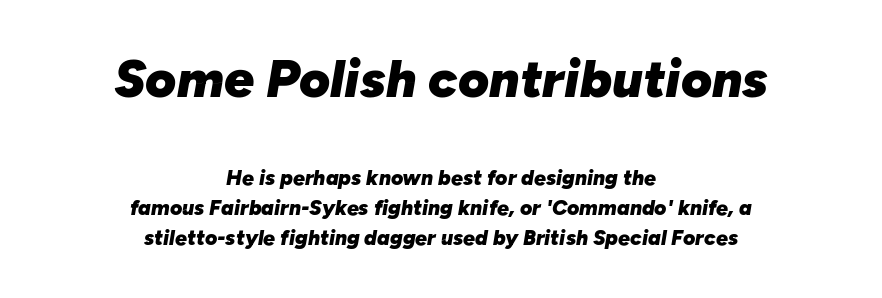
Type size steps down from the first block to the second. The lines in this sample share a center point and differ in where they start and stop. Each word holds together tightly as a unit, with standard inter-letter gaps. Characters are canted at an angle relative to the baseline's perpendicular. Each row of text sits above clean, open space. Leading: standard.
